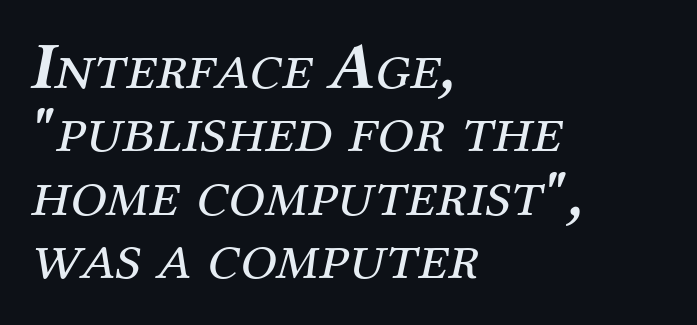
Each letter keeps its own natural width here, so spacing adapts to shape. Weight class: somewhere from thin through regular. Tall strokes in this sample are angled rather than plumb. This rendering uses left alignment, leaving the right contour irregular.
